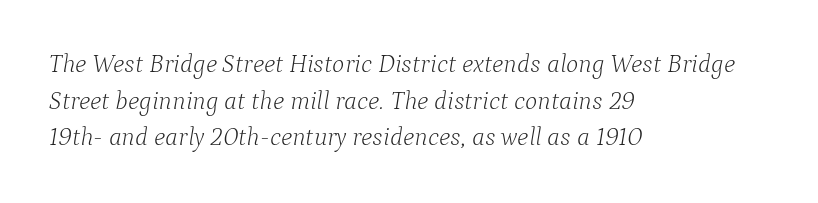
{"italic": "yes", "lean": "right", "slant_degrees": 9, "bold": "no", "underline": "no", "align": "left", "line_spacing": "normal", "line_spacing_ratio": 1.41, "letter_spacing": "normal", "letter_spacing_em": 0.0, "glyph_px": 26}
